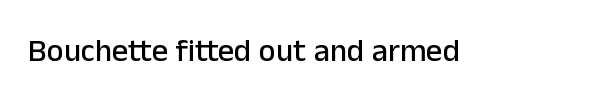
Q: Is the text italic (slanted)? A: No, it is upright.
Q: Is the typeface a serif or a sans-serif typeface? A: Sans-serif.
Q: Is the text underlined? A: No.
Q: Is the spacing between letters normal or unusually wide? A: Normal.
Q: Width (condensed, normal, or wide)? A: Normal.
Q: Stroke contrast? A: Low.
Q: x-height? A: Medium.
Q: Monospaced? A: No.
